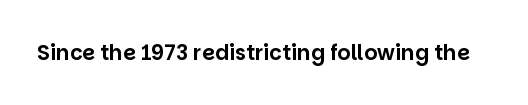
Every character sits straight up, as roman type does. The string is rendered with underlining switched off. Students, note that the glyphs here touch the page at normal intervals.
